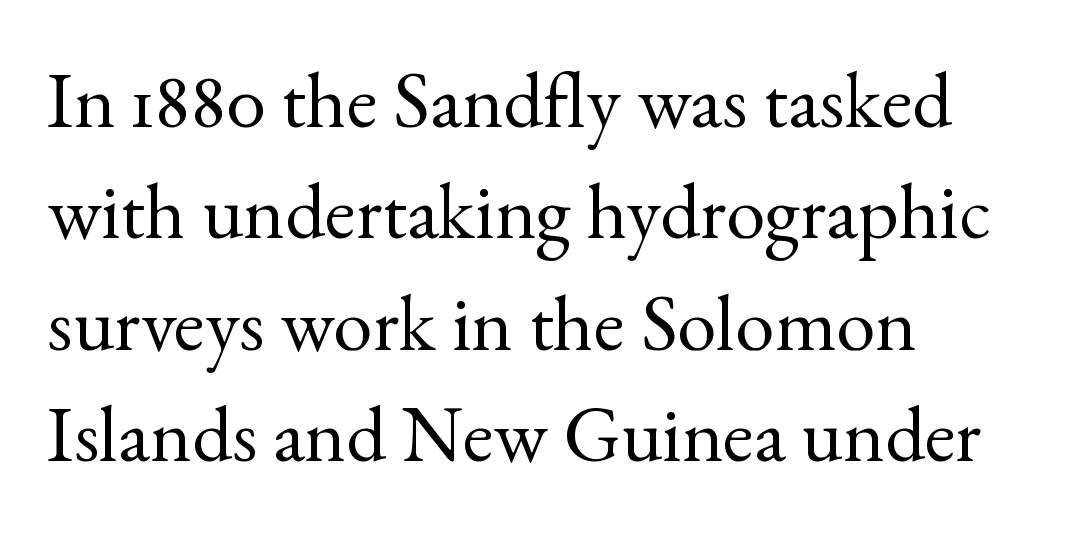
{"serif": "yes", "italic": "no", "bold": "no", "weight": "regular", "width": "normal", "x_height": "small", "monospaced": "no", "underline": "no", "align": "left", "line_spacing": "normal", "line_spacing_ratio": 1.41, "letter_spacing": "normal", "letter_spacing_em": 0.0, "glyph_px": 79}
